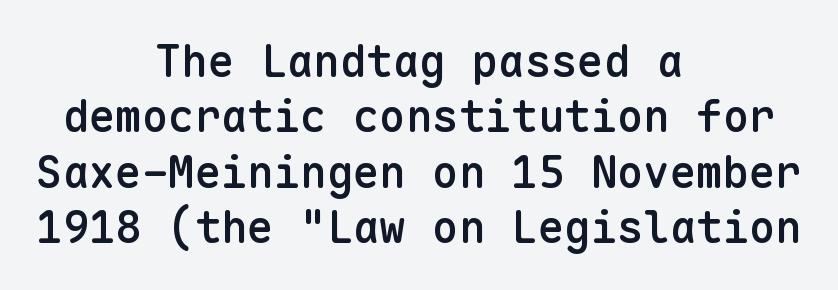
The image shows 44 px semibold sans-serif type, upright, monospaced; set centered, normal line spacing (1.26x), normal letter spacing, not underlined; low stroke contrast and a medium x-height.
